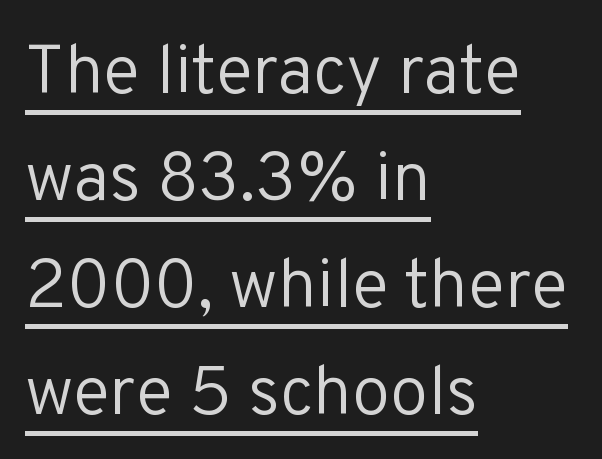
The image shows 69 px regular-weight sans-serif type, upright; set left-aligned, normal line spacing (1.55x), normal letter spacing, underlined; low stroke contrast and a medium x-height.
